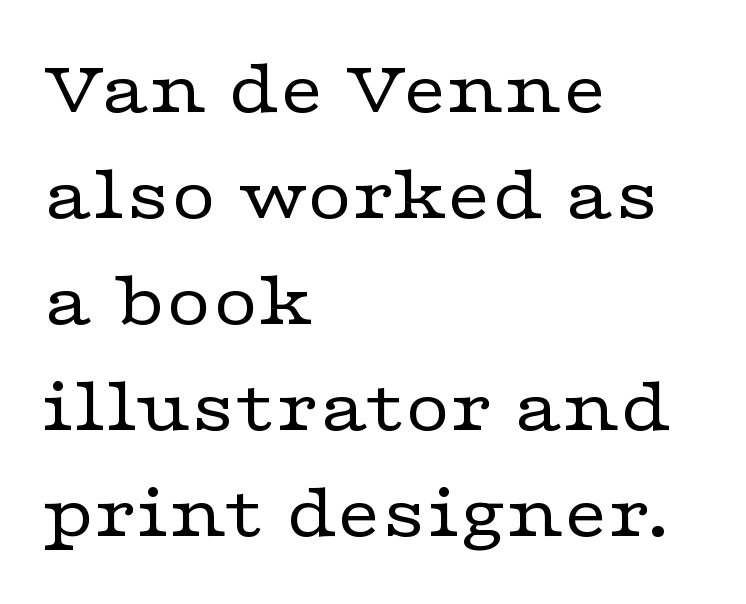
{"serif": "yes", "italic": "no", "bold": "no", "weight": "regular", "width": "wide", "stroke_contrast": "low", "x_height": "medium", "monospaced": "no", "underline": "no", "align": "left", "line_spacing": "normal", "line_spacing_ratio": 1.36, "letter_spacing": "normal", "letter_spacing_em": 0.0, "glyph_px": 78}
